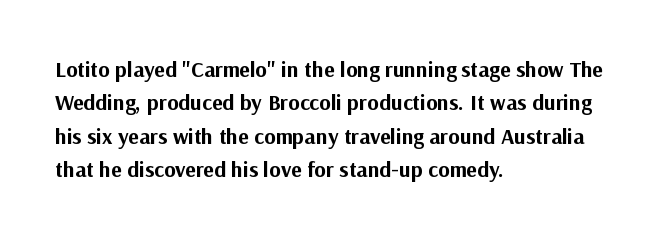
The strip under each line holds only bare page. Between one letter and the next there's only the usual sliver of space. Is there any slant? The stems are plumb. Plenty of ink on the page — the face is bold. Leading matches the norm, producing a regular column.
